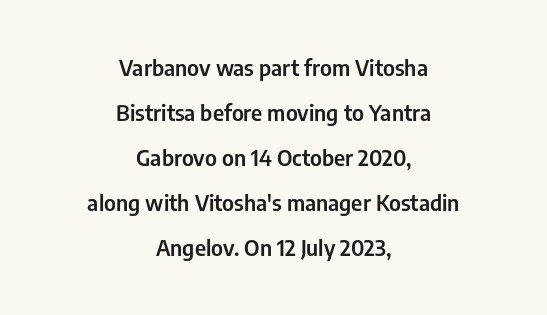
Q: Is the text italic (slanted)? A: No, it is upright.
Q: Is the text underlined? A: No.
Q: How is the paragraph aligned? A: Centered.
Q: Is the spacing between letters normal or unusually wide? A: Normal.
Q: Is the spacing between lines tight, normal or loose? A: Loose.
